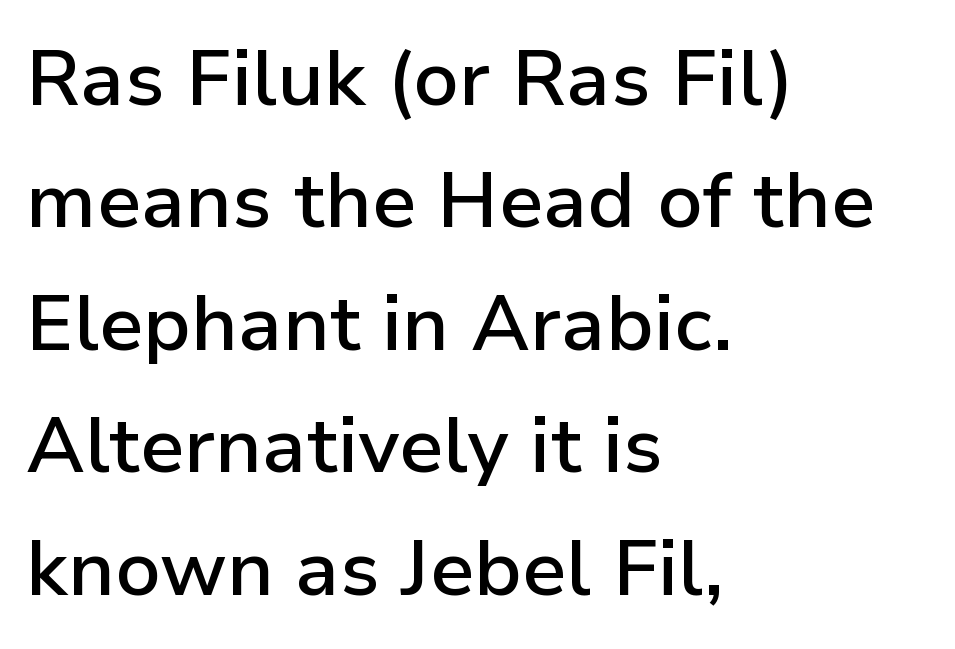
Q: Is the text bold? A: Semi-bold.
Q: Is the text italic (slanted)? A: No, it is upright.
Q: Is the typeface a serif or a sans-serif typeface? A: Sans-serif.
Q: Is the text underlined? A: No.
Q: How is the paragraph aligned? A: Left-aligned.
Q: Is the spacing between letters normal or unusually wide? A: Normal.
Q: Is the spacing between lines tight, normal or loose? A: Normal.
Q: Width (condensed, normal, or wide)? A: Normal.
Q: Stroke contrast? A: Low.
Q: x-height? A: Medium.
Q: Monospaced? A: No.
